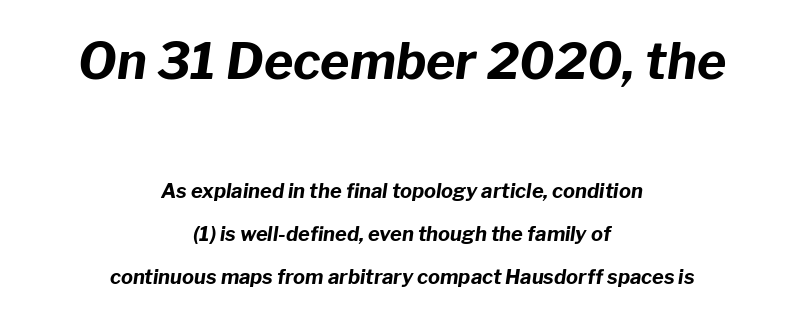
Q: Is the text bold? A: Yes.
Q: Is the text italic (slanted)? A: Yes, it leans right by about 8 degrees.
Q: Is the text underlined? A: No.
Q: How is the paragraph aligned? A: Centered.
Q: Is the spacing between letters normal or unusually wide? A: Normal.
Q: Is the spacing between lines tight, normal or loose? A: Loose.
Q: Which block of text is set in a larger size, the first (top) or the second (bottom)? A: The first (top) one.
Q: Width (condensed, normal, or wide)? A: Normal.
Q: Stroke contrast? A: Low.
Q: x-height? A: Medium.
Q: Monospaced? A: No.
